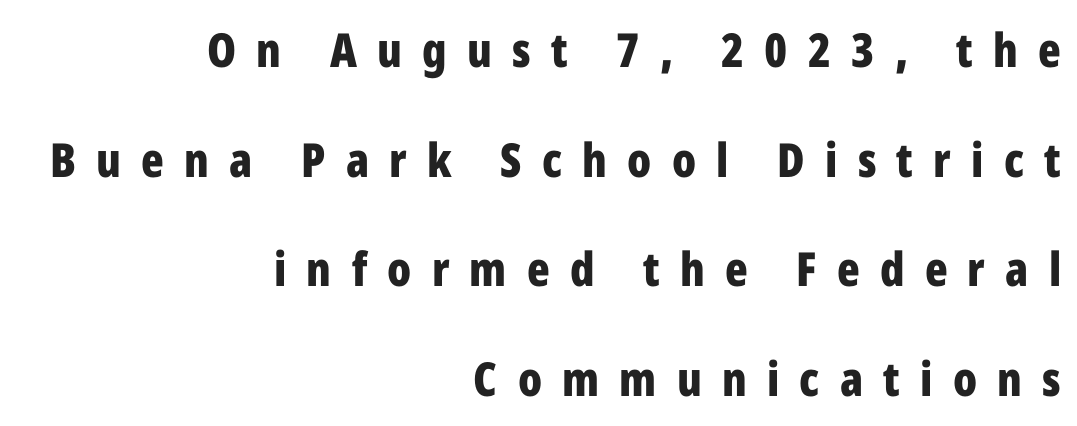
The image shows 47 px bold, condensed sans-serif type, upright; set right-aligned, loose line spacing (2.33x), unusually wide letter spacing (+0.43 em), not underlined; low stroke contrast and a medium x-height.
